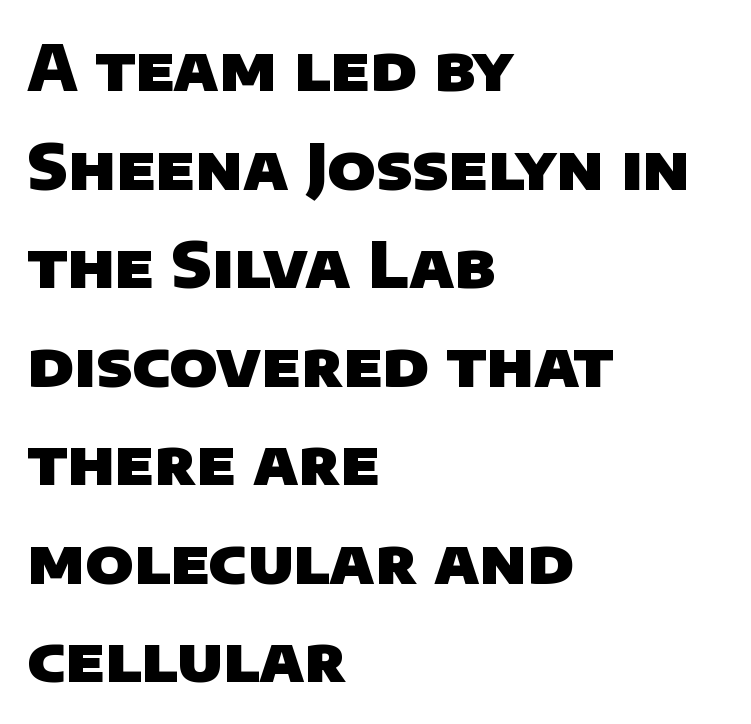
The ragged edge is on the right, which tells us the setting is flush left. Lines of text with bare space underneath. The letterforms sit shoulder to shoulder at normal distance. Chunky letters — that's bold for sure. You can tell from the bare stems that sans-serif type was used. Looks like regular typesetting: each glyph gets only the width it needs.
